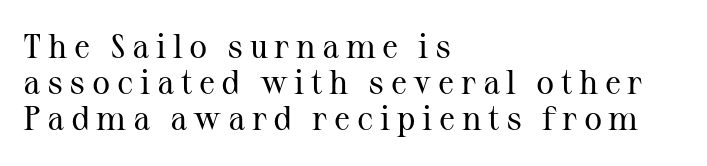
The image shows 34 px regular-weight serif type, upright; set left-aligned, tight line spacing (1.06x), not underlined; medium stroke contrast and a medium x-height.
